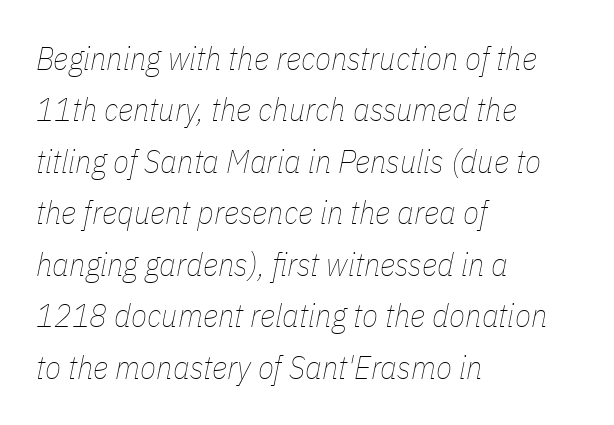
Q: Is the text bold? A: No.
Q: Is the text italic (slanted)? A: Yes, it leans right by about 11 degrees.
Q: Is the text underlined? A: No.
Q: How is the paragraph aligned? A: Left-aligned.
Q: Is the spacing between letters normal or unusually wide? A: Normal.
Q: Is the spacing between lines tight, normal or loose? A: Normal.
Q: Width (condensed, normal, or wide)? A: Condensed.
Q: Stroke contrast? A: Low.
Q: x-height? A: Medium.
Q: Monospaced? A: No.
